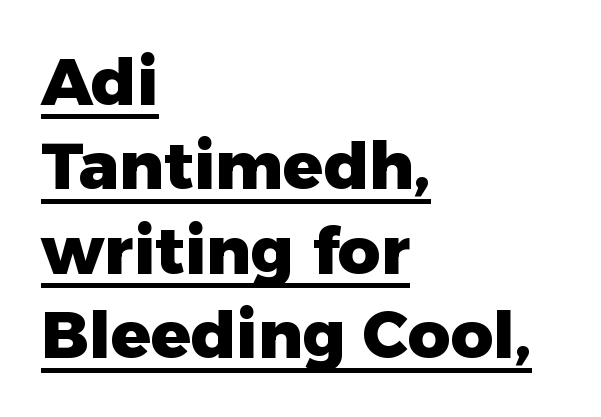
Q: Is the text bold? A: Yes.
Q: Is the text italic (slanted)? A: No, it is upright.
Q: Is the typeface a serif or a sans-serif typeface? A: Sans-serif.
Q: Is the text underlined? A: Yes.
Q: How is the paragraph aligned? A: Left-aligned.
Q: Is the spacing between letters normal or unusually wide? A: Normal.
Q: Is the spacing between lines tight, normal or loose? A: Normal.
Q: Width (condensed, normal, or wide)? A: Normal.
Q: Stroke contrast? A: Low.
Q: x-height? A: Medium.
Q: Monospaced? A: No.
